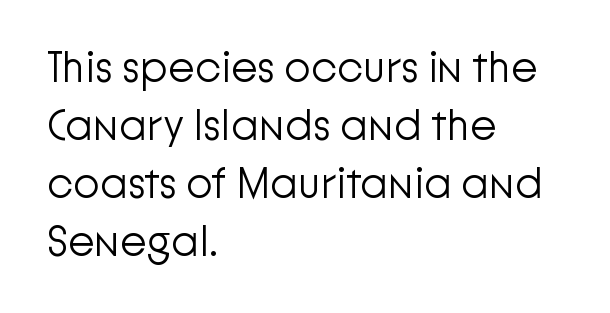
The image shows 43 px light sans-serif type, upright; set left-aligned, normal line spacing (1.35x), normal letter spacing, not underlined; low stroke contrast and a medium x-height.
